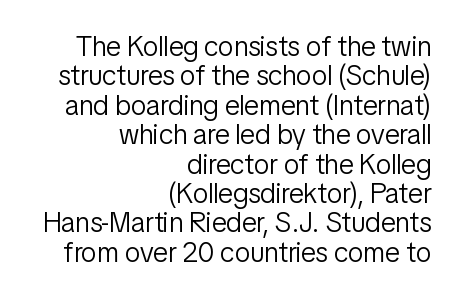
The image shows 28 px light, condensed sans-serif type, upright; set right-aligned, tight line spacing (1.05x), normal letter spacing, not underlined; low stroke contrast and a medium x-height.
